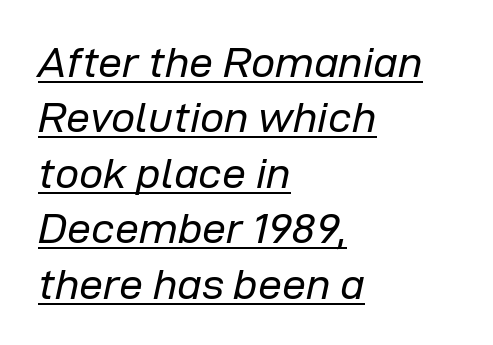
The image shows 43 px regular-weight type, italic (leaning right); set left-aligned, normal line spacing (1.29x), normal letter spacing, underlined; low stroke contrast and a medium x-height.
